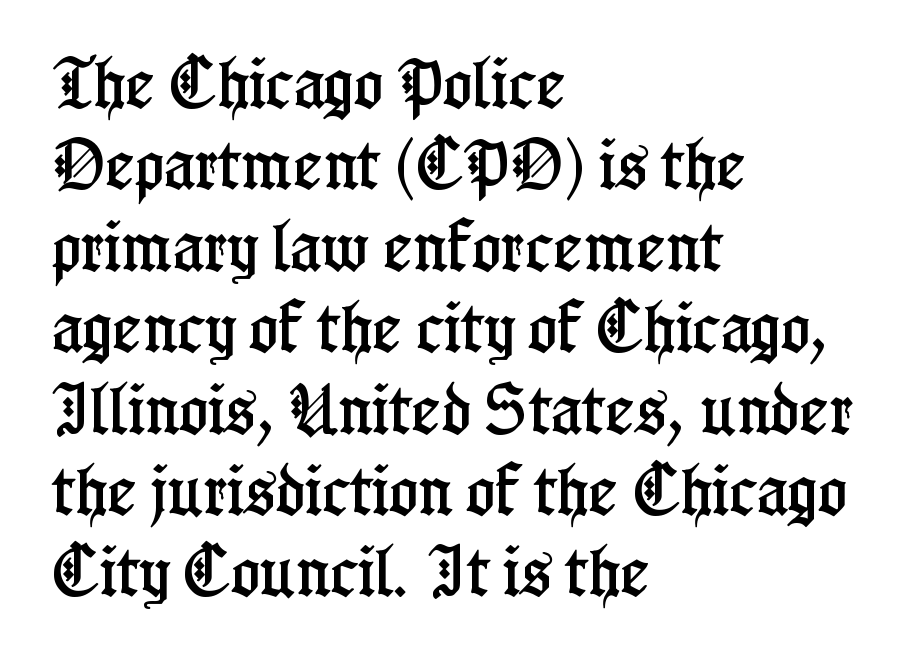
Q: Is the text italic (slanted)? A: No, it is upright.
Q: Is the typeface a serif or a sans-serif typeface? A: Serif.
Q: Is the text underlined? A: No.
Q: How is the paragraph aligned? A: Left-aligned.
Q: Is the spacing between letters normal or unusually wide? A: Normal.
Q: Is the spacing between lines tight, normal or loose? A: Normal.
Q: Width (condensed, normal, or wide)? A: Condensed.
Q: Stroke contrast? A: Low.
Q: x-height? A: Medium.
Q: Monospaced? A: No.
